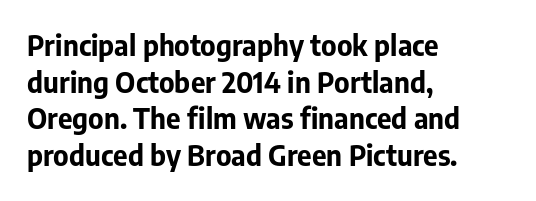
{"serif": "no", "italic": "no", "bold": "yes", "weight": "bold", "width": "normal", "stroke_contrast": "low", "x_height": "medium", "monospaced": "no", "underline": "no", "align": "left", "line_spacing": "normal", "line_spacing_ratio": 1.31, "letter_spacing": "normal", "letter_spacing_em": 0.0, "glyph_px": 28}
